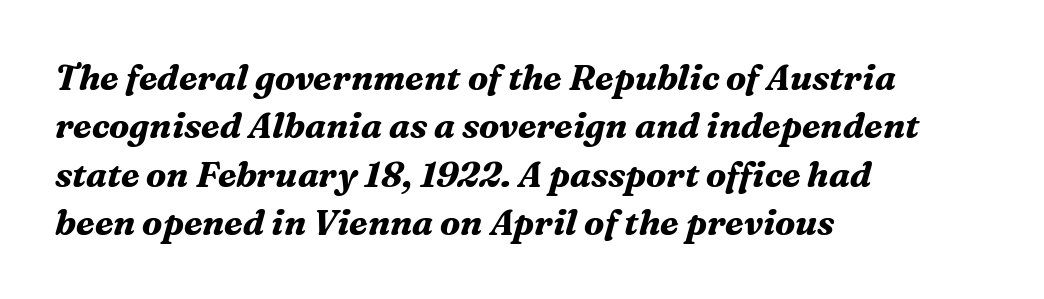
The image shows 35 px bold serif type, italic (leaning right); set left-aligned, normal line spacing (1.38x), normal letter spacing, not underlined; medium stroke contrast and a medium x-height.
